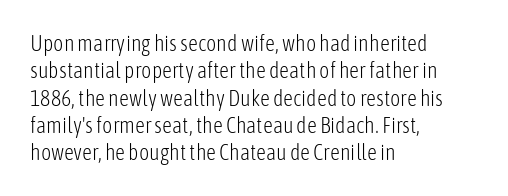
{"italic": "no", "bold": "no", "underline": "no", "align": "left", "line_spacing_ratio": 1.24, "letter_spacing": "normal", "letter_spacing_em": 0.0, "glyph_px": 22}
